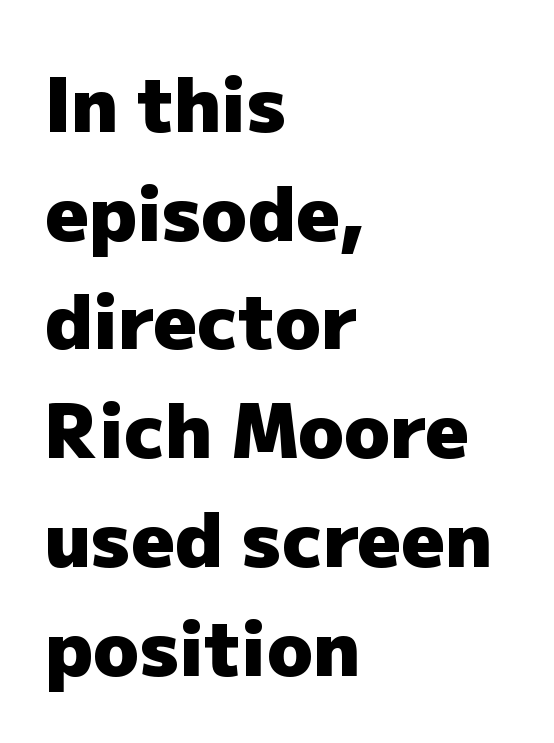
The image shows 75 px heavy sans-serif type, upright; set left-aligned, normal line spacing (1.45x), normal letter spacing, not underlined; low stroke contrast and a medium x-height.
